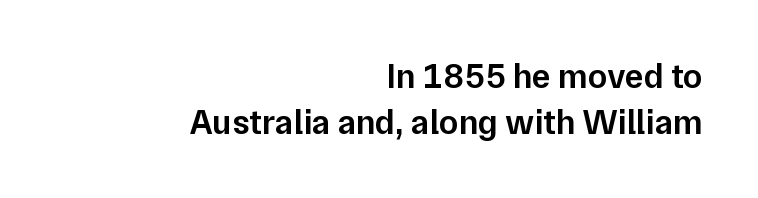
The image shows 35 px semibold sans-serif type, upright; set right-aligned, normal line spacing (1.31x), normal letter spacing, not underlined; low stroke contrast and a medium x-height.
